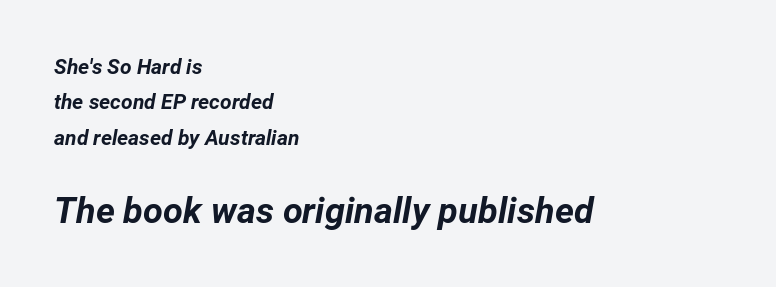
The typesetting leans heavy: a genuine bold. Yep, that's italic — everything's leaning. Do the characters align in a grid? No, the font is proportional. Visually the block forms a straight wall on the left and a jagged coastline on the right. Top chunk: small. Bottom chunk: large.
